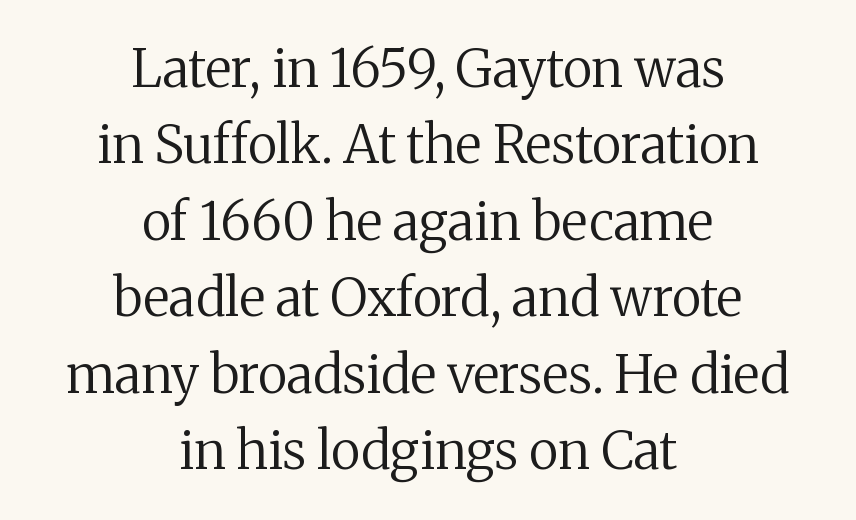
{"serif": "yes", "italic": "no", "bold": "no", "weight": "regular", "width": "normal", "stroke_contrast": "medium", "x_height": "medium", "monospaced": "no", "underline": "no", "align": "center", "line_spacing": "normal", "line_spacing_ratio": 1.47, "letter_spacing": "normal", "letter_spacing_em": 0.0, "glyph_px": 52}
